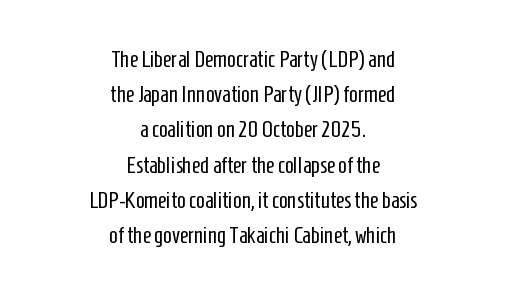
Q: Is the text bold? A: No.
Q: Is the text italic (slanted)? A: No, it is upright.
Q: Is the text underlined? A: No.
Q: How is the paragraph aligned? A: Centered.
Q: Is the spacing between letters normal or unusually wide? A: Normal.
Q: Is the spacing between lines tight, normal or loose? A: Normal.
